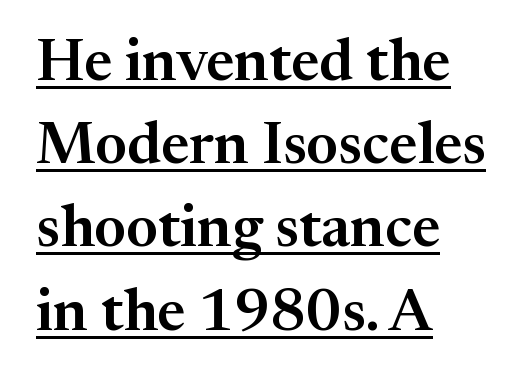
Q: Is the text italic (slanted)? A: No, it is upright.
Q: Is the typeface a serif or a sans-serif typeface? A: Serif.
Q: Is the text underlined? A: Yes.
Q: How is the paragraph aligned? A: Left-aligned.
Q: Is the spacing between letters normal or unusually wide? A: Normal.
Q: Is the spacing between lines tight, normal or loose? A: Normal.
Q: Width (condensed, normal, or wide)? A: Normal.
Q: Stroke contrast? A: Medium.
Q: x-height? A: Medium.
Q: Monospaced? A: No.
